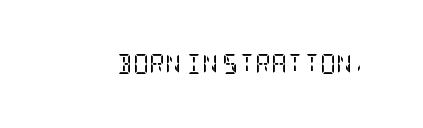
Posture: upright roman. Short note: letters normally spaced. The weight would be labelled regular, book, light, or lighter still. Lines of text with bare space underneath.
